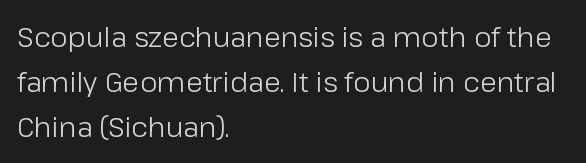
{"serif": "no", "italic": "no", "bold": "no", "weight": "light", "width": "normal", "stroke_contrast": "low", "x_height": "medium", "monospaced": "no", "underline": "no", "align": "left", "line_spacing": "normal", "line_spacing_ratio": 1.6, "letter_spacing": "normal", "letter_spacing_em": 0.0, "glyph_px": 28}
